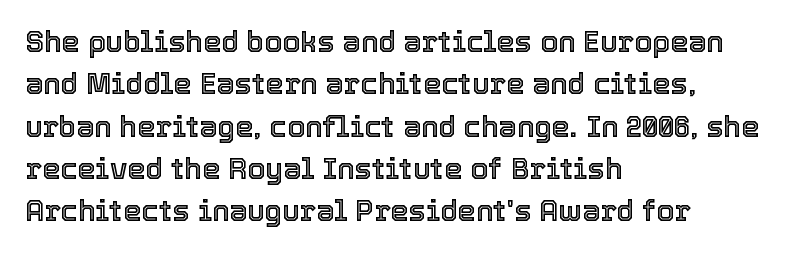
Q: Is the text italic (slanted)? A: No, it is upright.
Q: Is the text underlined? A: No.
Q: How is the paragraph aligned? A: Left-aligned.
Q: Is the spacing between letters normal or unusually wide? A: Normal.
Q: Is the spacing between lines tight, normal or loose? A: Normal.
Q: Width (condensed, normal, or wide)? A: Normal.
Q: x-height? A: Medium.
Q: Monospaced? A: No.
